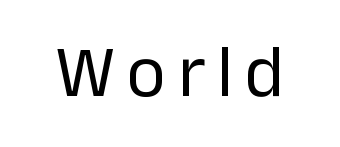
The image shows 74 px regular-weight sans-serif type, upright; set not underlined; low stroke contrast and a medium x-height.
